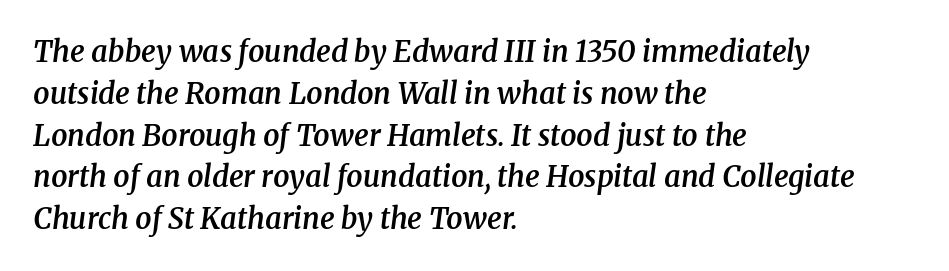
The image shows 29 px semibold serif type, italic (leaning right); set left-aligned, normal line spacing (1.44x), normal letter spacing, not underlined; medium stroke contrast and a medium x-height.
